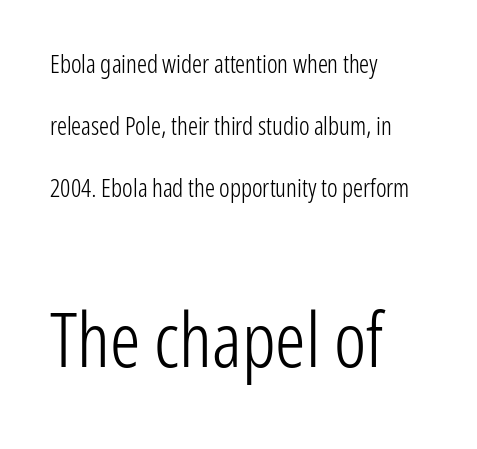
Q: Is the text bold? A: No.
Q: Is the text italic (slanted)? A: No, it is upright.
Q: Is the typeface a serif or a sans-serif typeface? A: Sans-serif.
Q: Is the text underlined? A: No.
Q: How is the paragraph aligned? A: Left-aligned.
Q: Is the spacing between letters normal or unusually wide? A: Normal.
Q: Is the spacing between lines tight, normal or loose? A: Loose.
Q: Which block of text is set in a larger size, the first (top) or the second (bottom)? A: The second (bottom) one.
Q: Width (condensed, normal, or wide)? A: Condensed.
Q: Stroke contrast? A: Low.
Q: x-height? A: Medium.
Q: Monospaced? A: No.
